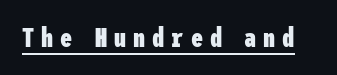
The image shows 27 px bold type, upright; set unusually wide letter spacing (+0.26 em), underlined.
